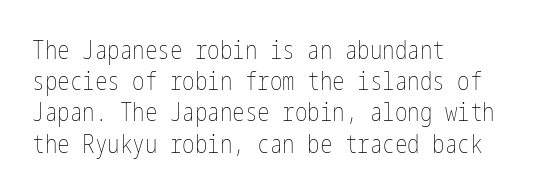
Spacing between characters is what you'd get straight out of the box. Ordinary non-slanted type is in use. The compositor pushed each line to the left boundary. Rows of type keep a routine distance in the vertical direction.
